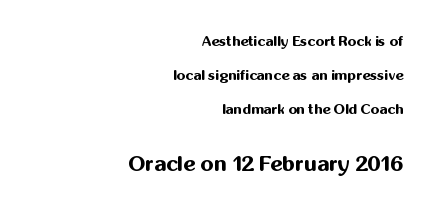
The image shows 21 px bold type, upright; set right-aligned, loose line spacing (2.43x), normal letter spacing, not underlined; the second (bottom) block is 1.5x larger.
